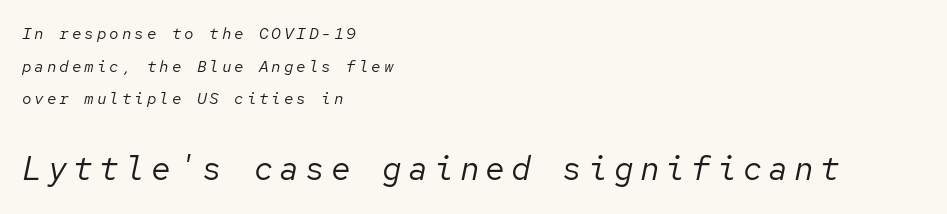
{"italic": "yes", "lean": "right", "slant_degrees": 12, "bold": "no", "weight": "regular", "width": "normal", "stroke_contrast": "low", "x_height": "medium", "monospaced": "yes", "underline": "no", "align": "left", "line_spacing": "loose", "line_spacing_ratio": 2.04, "larger_block": "second", "size_ratio": 2.06, "glyph_px": 33}
